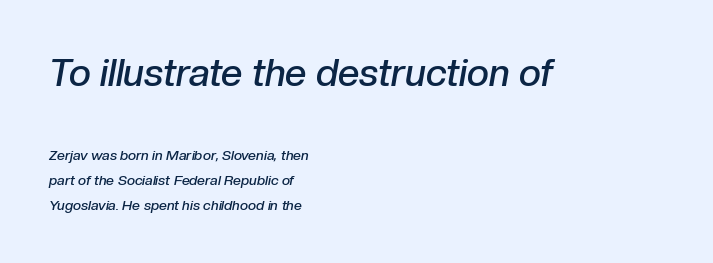
The letters advance in unequal steps, a hallmark of proportional type. Short and long lines alike share a common starting point at left. The face used here appears at its bigger size in the upper chunk. Students, this is semibold: more ink than regular, less than bold. The type is set solid horizontally, with unmodified tracking. Is the type slanted? Yes — the strokes lean at a clear angle.
